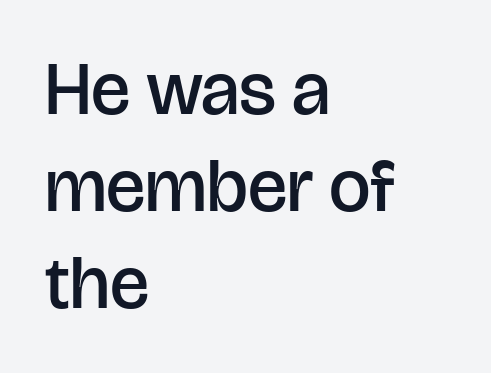
The typography opts for an upright posture over an oblique one. Type style note: lacks serifs. The line texture is even and compact thanks to regular tracking. These lines are rendered in a variable-pitch font.
